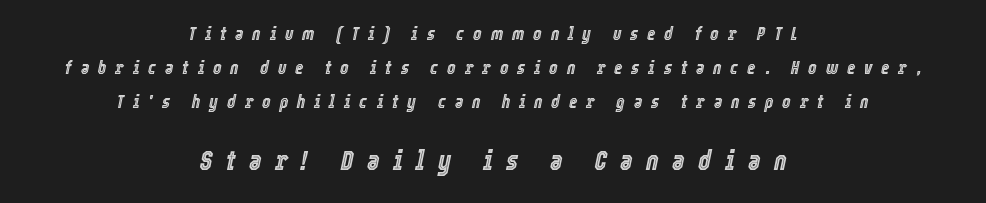
The image shows 27 px text type, italic (leaning right); set centered, line spacing 1.88x, unusually wide letter spacing (+0.49 em), not underlined; the second (bottom) block is 1.5x larger.
